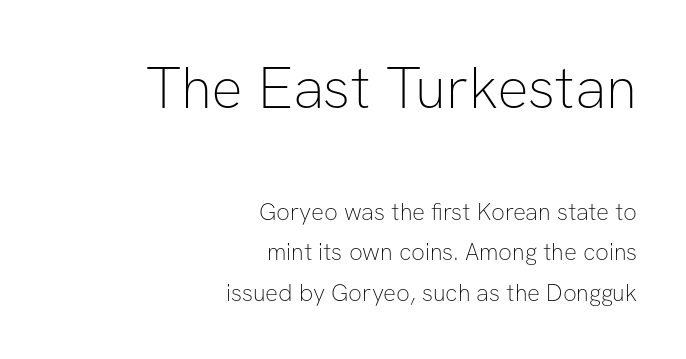
{"serif": "no", "italic": "no", "bold": "no", "weight": "thin", "width": "normal", "stroke_contrast": "low", "x_height": "medium", "monospaced": "no", "underline": "no", "align": "right", "line_spacing": "normal", "line_spacing_ratio": 1.69, "letter_spacing": "normal", "letter_spacing_em": 0.0, "larger_block": "first", "size_ratio": 2.46, "glyph_px": 59}
